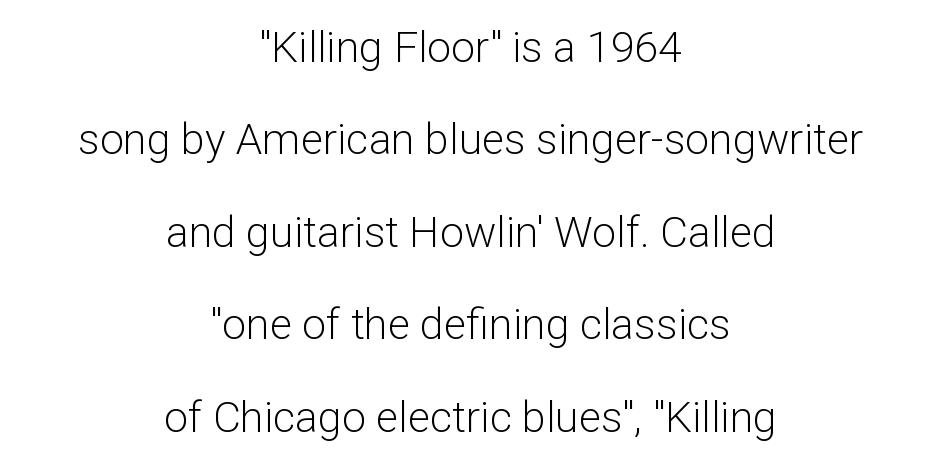
Q: Is the text bold? A: No.
Q: Is the text italic (slanted)? A: No, it is upright.
Q: Is the typeface a serif or a sans-serif typeface? A: Sans-serif.
Q: Is the text underlined? A: No.
Q: How is the paragraph aligned? A: Centered.
Q: Is the spacing between letters normal or unusually wide? A: Normal.
Q: Is the spacing between lines tight, normal or loose? A: Loose.
Q: Width (condensed, normal, or wide)? A: Normal.
Q: Stroke contrast? A: Low.
Q: x-height? A: Medium.
Q: Monospaced? A: No.
